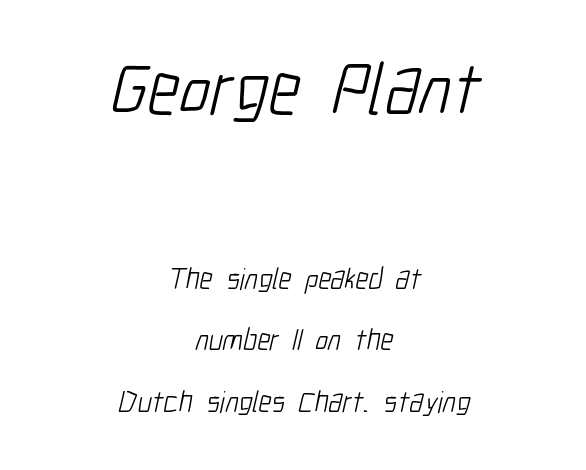
Q: Is the text bold? A: No.
Q: Is the typeface a serif or a sans-serif typeface? A: Sans-serif.
Q: Is the text underlined? A: No.
Q: How is the paragraph aligned? A: Centered.
Q: Is the spacing between letters normal or unusually wide? A: Normal.
Q: Is the spacing between lines tight, normal or loose? A: Loose.
Q: Which block of text is set in a larger size, the first (top) or the second (bottom)? A: The first (top) one.
Q: Width (condensed, normal, or wide)? A: Condensed.
Q: Stroke contrast? A: Low.
Q: x-height? A: Medium.
Q: Monospaced? A: No.
